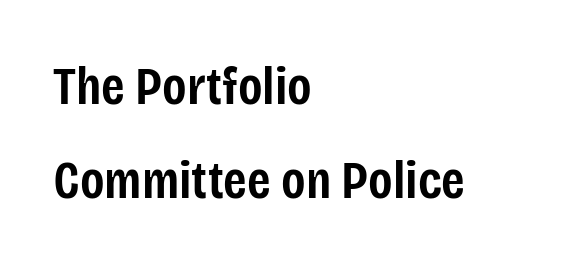
The image shows 54 px semibold, condensed sans-serif type, upright; set left-aligned, line spacing 1.74x, normal letter spacing, not underlined; low stroke contrast and a large x-height.
